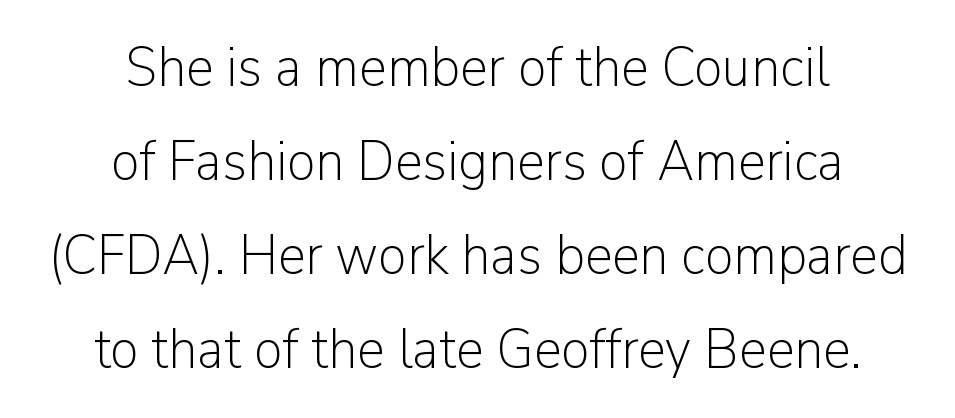
The image shows 57 px light sans-serif type, upright; set centered, normal line spacing (1.65x), normal letter spacing, not underlined; low stroke contrast and a medium x-height.
